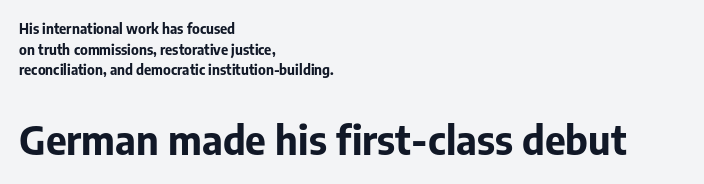
{"serif": "no", "italic": "no", "bold": "yes", "weight": "bold", "width": "normal", "stroke_contrast": "low", "x_height": "medium", "monospaced": "no", "underline": "no", "align": "left", "line_spacing": "normal", "line_spacing_ratio": 1.48, "letter_spacing": "normal", "letter_spacing_em": 0.0, "larger_block": "second", "size_ratio": 2.86, "glyph_px": 40}
